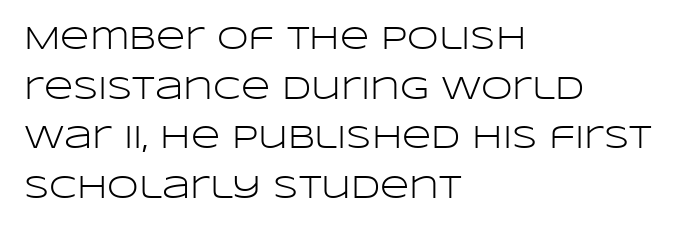
The rendering uses a moderate line-height, typical for paragraphs. Each letter keeps its own natural width here, so spacing adapts to shape. Anything drawn beneath the words? Only blank space. Note: no serifs on the glyphs. This is roman type, the default non-slanted kind.
